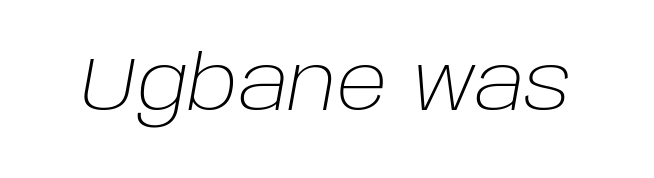
{"italic": "yes", "lean": "right", "slant_degrees": 10, "bold": "no", "weight": "light", "width": "normal", "stroke_contrast": "low", "x_height": "large", "monospaced": "no", "underline": "no", "letter_spacing": "normal", "letter_spacing_em": 0.0, "glyph_px": 76}
